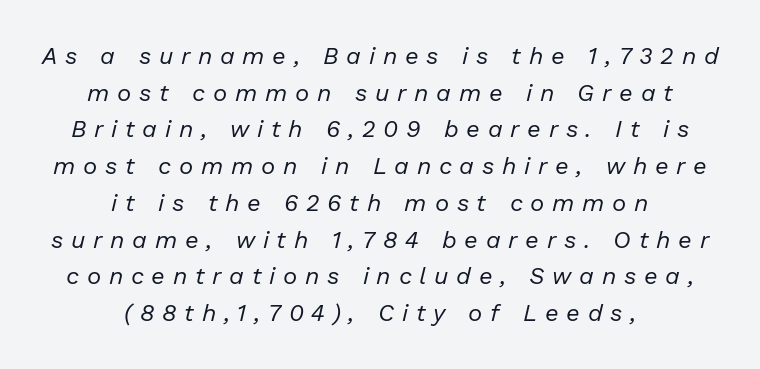
Emphasis-style slanted type is in use. Descender tails drop into unmarked territory. In terms of letterspacing, this is a distinctly airy, spread setting. Regular leading. The passage is arranged like a title page — every line centered. The letterforms sit at book weight or below.
